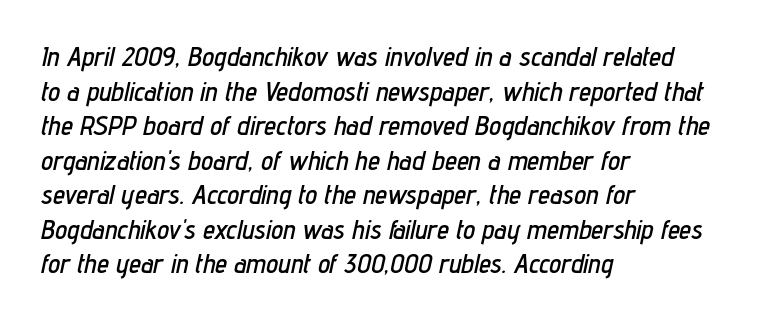
Q: Is the text italic (slanted)? A: Yes, it leans right by about 12 degrees.
Q: Is the text underlined? A: No.
Q: How is the paragraph aligned? A: Left-aligned.
Q: Is the spacing between letters normal or unusually wide? A: Normal.
Q: Is the spacing between lines tight, normal or loose? A: Normal.
